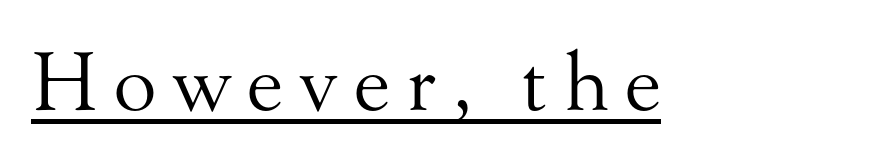
Q: Is the text bold? A: No.
Q: Is the text italic (slanted)? A: No, it is upright.
Q: Is the typeface a serif or a sans-serif typeface? A: Serif.
Q: Is the text underlined? A: Yes.
Q: Is the spacing between letters normal or unusually wide? A: Unusually wide.
Q: Width (condensed, normal, or wide)? A: Normal.
Q: Stroke contrast? A: Medium.
Q: x-height? A: Small.
Q: Monospaced? A: No.
